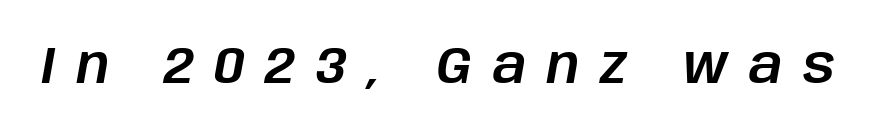
Q: Is the text italic (slanted)? A: Yes, it leans right by about 10 degrees.
Q: Is the text underlined? A: No.
Q: Is the spacing between letters normal or unusually wide? A: Unusually wide.
Q: Width (condensed, normal, or wide)? A: Normal.
Q: Stroke contrast? A: Low.
Q: x-height? A: Large.
Q: Monospaced? A: No.
